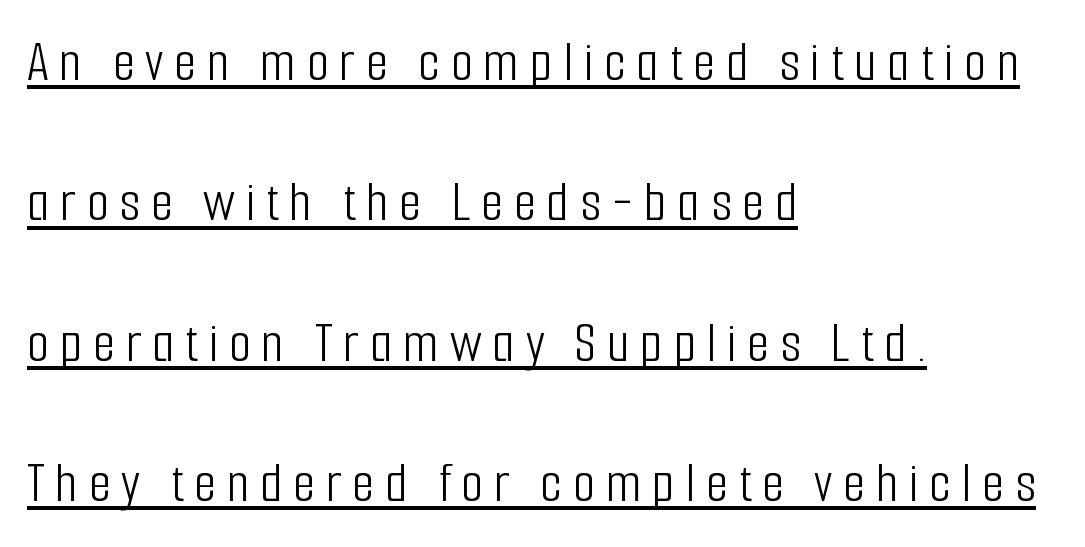
{"serif": "no", "italic": "no", "bold": "no", "weight": "light", "width": "condensed", "stroke_contrast": "low", "x_height": "medium", "monospaced": "no", "underline": "yes", "align": "left", "line_spacing": "loose", "line_spacing_ratio": 2.42, "glyph_px": 58}
